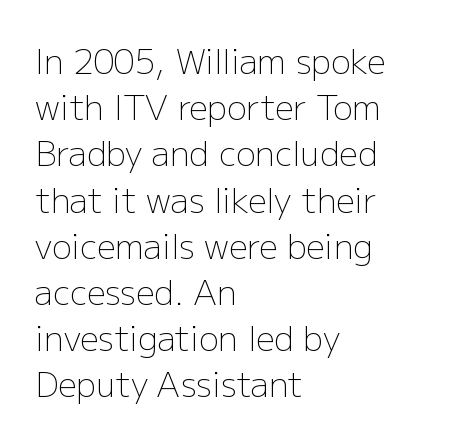
Q: Is the text bold? A: No.
Q: Is the text italic (slanted)? A: No, it is upright.
Q: Is the typeface a serif or a sans-serif typeface? A: Sans-serif.
Q: Is the text underlined? A: No.
Q: How is the paragraph aligned? A: Left-aligned.
Q: Is the spacing between letters normal or unusually wide? A: Normal.
Q: Is the spacing between lines tight, normal or loose? A: Normal.
Q: Width (condensed, normal, or wide)? A: Normal.
Q: Stroke contrast? A: Low.
Q: x-height? A: Medium.
Q: Monospaced? A: No.
